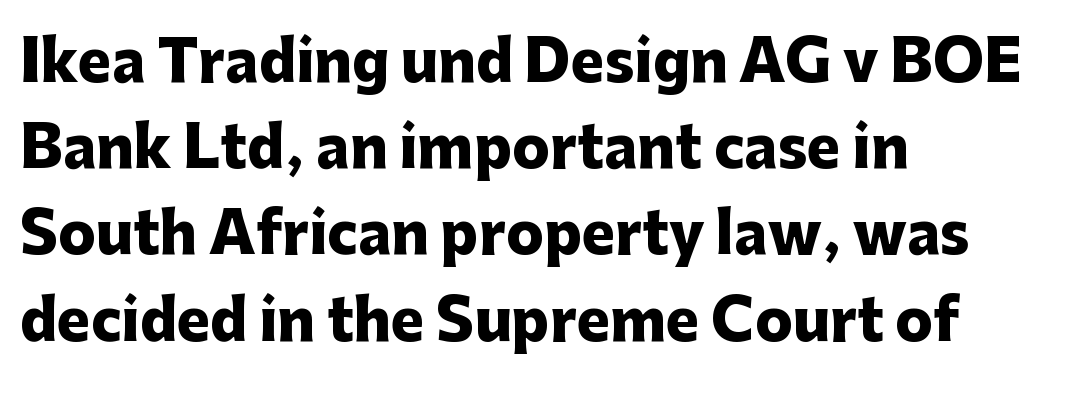
{"serif": "no", "italic": "no", "bold": "yes", "weight": "heavy", "width": "normal", "stroke_contrast": "low", "x_height": "medium", "monospaced": "no", "underline": "no", "align": "left", "line_spacing": "normal", "line_spacing_ratio": 1.54, "letter_spacing": "normal", "letter_spacing_em": 0.0, "glyph_px": 56}
